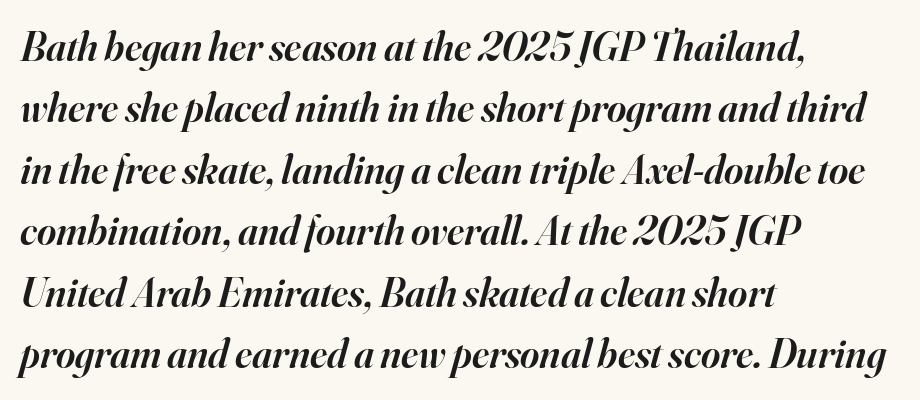
{"serif": "yes", "italic": "yes", "lean": "right", "slant_degrees": 16, "bold": "semi", "weight": "semibold", "width": "normal", "stroke_contrast": "high", "x_height": "small", "monospaced": "no", "underline": "no", "align": "left", "line_spacing": "normal", "line_spacing_ratio": 1.5, "letter_spacing": "normal", "letter_spacing_em": 0.0, "glyph_px": 41}
